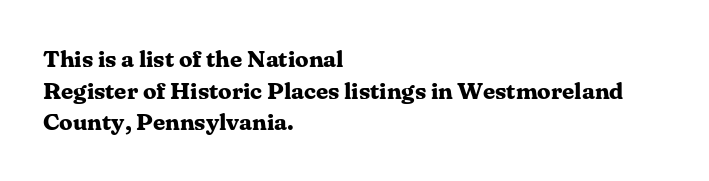
Honestly, the letter spacing is just normal — you wouldn't notice it. One glance says typical: line gaps are just what's usual. These lines stack with their left ends in a neat column. The type sits square on the baseline with zero lean. Descender tails drop into unmarked territory. How heavy is the stroke? Heavy — this is a bold.
